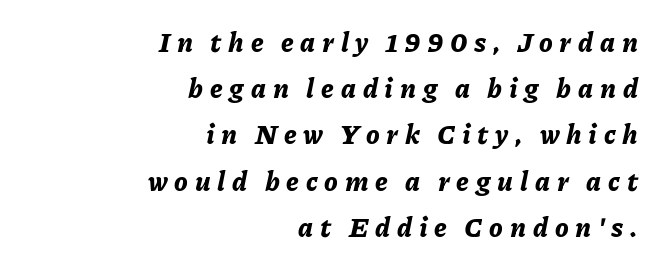
Has an underline been added? It has not. Looking at the ascenders, they clearly lean. A dark, heavy texture on the line: the type is bold. The ragged edge is on the left, which tells us the setting is flush right.
